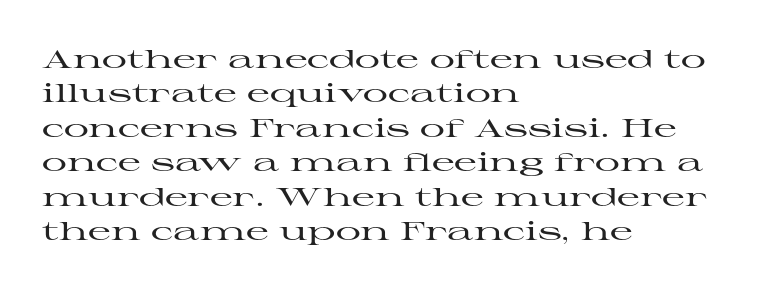
Q: Is the text italic (slanted)? A: No, it is upright.
Q: Is the text underlined? A: No.
Q: How is the paragraph aligned? A: Left-aligned.
Q: Is the spacing between letters normal or unusually wide? A: Normal.
Q: Is the spacing between lines tight, normal or loose? A: Normal.
